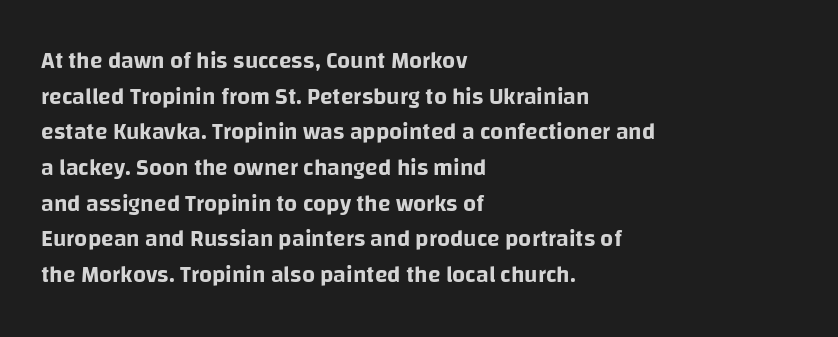
Q: Is the text italic (slanted)? A: No, it is upright.
Q: Is the text underlined? A: No.
Q: How is the paragraph aligned? A: Left-aligned.
Q: Is the spacing between letters normal or unusually wide? A: Normal.
Q: Is the spacing between lines tight, normal or loose? A: Normal.
